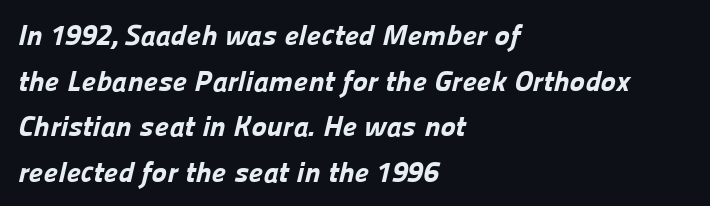
{"serif": "no", "bold": "yes", "weight": "bold", "width": "normal", "stroke_contrast": "low", "x_height": "medium", "monospaced": "no", "underline": "no", "align": "left", "line_spacing": "normal", "line_spacing_ratio": 1.57, "letter_spacing": "normal", "letter_spacing_em": 0.0, "glyph_px": 29}
